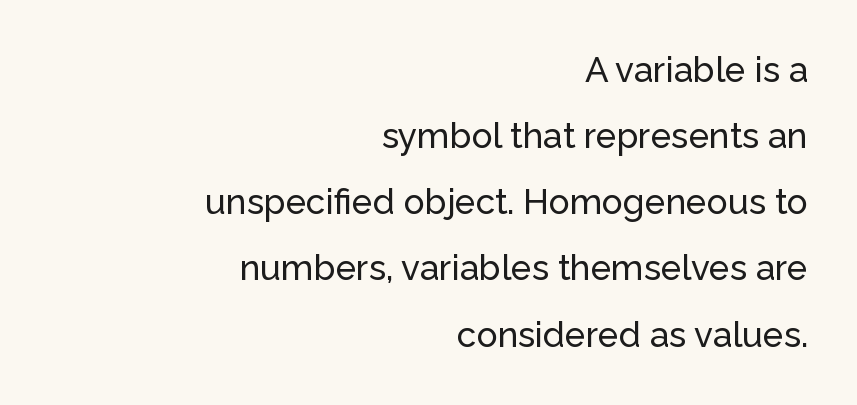
Upright lettering throughout. Layout note: lines flush right. The tracking reads as untouched default to a designer's eye. The passage shown is not underscored anywhere.
